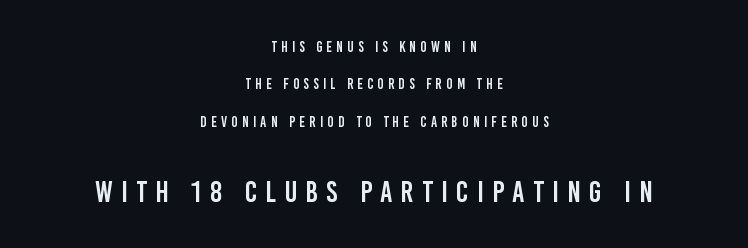
The image shows 30 px condensed sans-serif type, upright; set centered, loose line spacing (2.5x), unusually wide letter spacing (+0.28 em), not underlined; the second (bottom) block is 2.0x larger; low stroke contrast and a large x-height.
